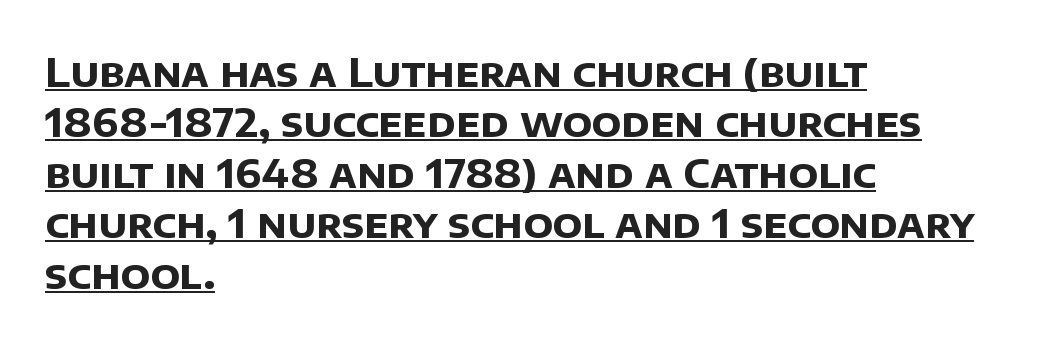
{"serif": "no", "bold": "yes", "weight": "bold", "width": "normal", "stroke_contrast": "low", "x_height": "large", "monospaced": "no", "underline": "yes", "align": "left", "line_spacing": "normal", "line_spacing_ratio": 1.26, "letter_spacing": "normal", "letter_spacing_em": 0.0, "glyph_px": 40}
